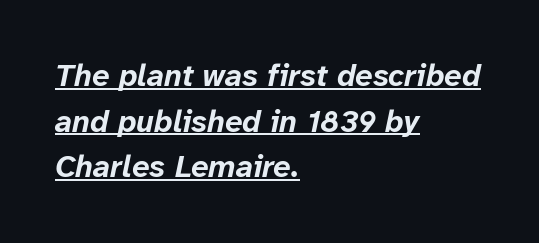
The font's italic variant was chosen for this text. The paragraph shown leans on its left margin. Observe the ordinary spacing: letters are neighbours, not strangers. Caption: bold face, heavy strokes. This block has exactly the height ordinary leading produces.
